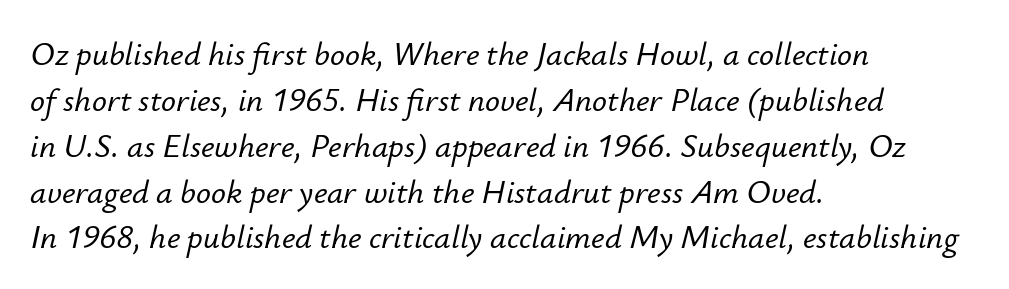
The image shows 33 px text type, italic (leaning right); set left-aligned, normal line spacing (1.39x), normal letter spacing, not underlined; low stroke contrast and a small x-height.
